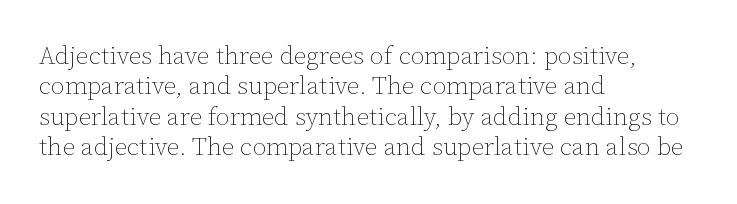
{"italic": "no", "bold": "no", "underline": "no", "align": "left", "line_spacing_ratio": 1.22, "letter_spacing": "normal", "letter_spacing_em": 0.0, "glyph_px": 25}
